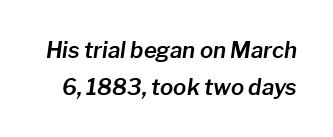
Reading down the column, the eye jumps a familiar distance to each next line. The passage shown leans; its letterforms are oblique. The space beneath each line is pristine and unruled. Each word holds together tightly as a unit, with standard inter-letter gaps.
